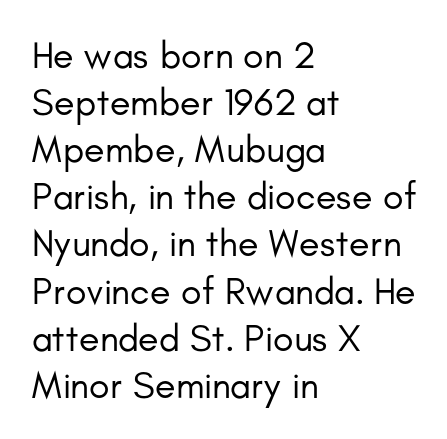
The image shows 38 px regular-weight sans-serif type, upright; set left-aligned, line spacing 1.24x, normal letter spacing, not underlined; low stroke contrast and a small x-height.
